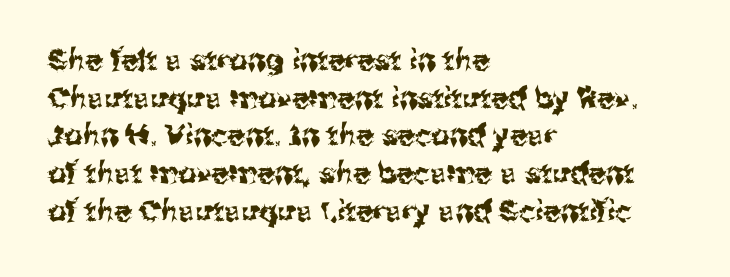
Baseline-to-baseline distance is the conventional proportion of letter height. Serifs: no, the terminals of the letterforms are clean. Here the designer chose a conventional face with non-uniform glyph widths. Short note: letters normally spaced. Horizontal alignment here is leftward, the default for most running prose.
